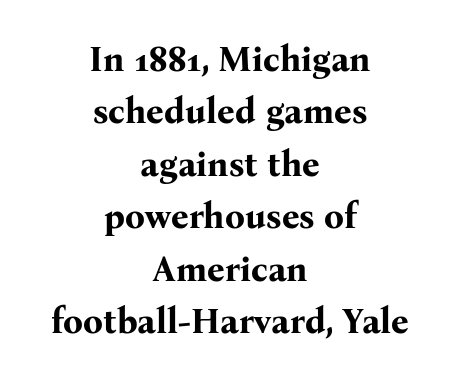
Q: Is the text bold? A: Yes.
Q: Is the text italic (slanted)? A: No, it is upright.
Q: Is the typeface a serif or a sans-serif typeface? A: Serif.
Q: Is the text underlined? A: No.
Q: How is the paragraph aligned? A: Centered.
Q: Is the spacing between letters normal or unusually wide? A: Normal.
Q: Is the spacing between lines tight, normal or loose? A: Normal.
Q: Width (condensed, normal, or wide)? A: Normal.
Q: Stroke contrast? A: Medium.
Q: x-height? A: Medium.
Q: Monospaced? A: No.
